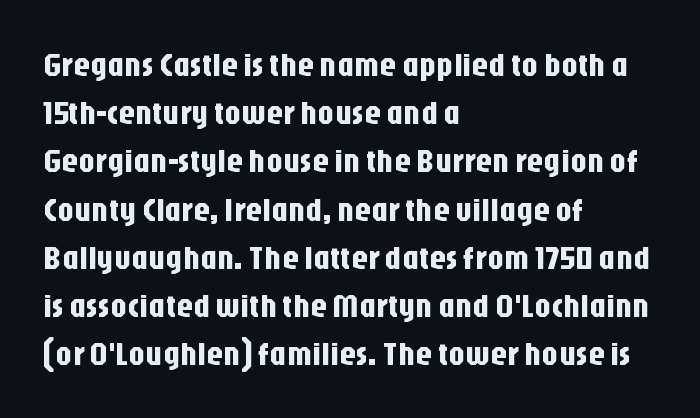
{"serif": "no", "italic": "no", "width": "condensed", "stroke_contrast": "low", "x_height": "large", "monospaced": "no", "underline": "no", "align": "left", "line_spacing": "normal", "line_spacing_ratio": 1.46, "letter_spacing": "normal", "letter_spacing_em": 0.0, "glyph_px": 33}
